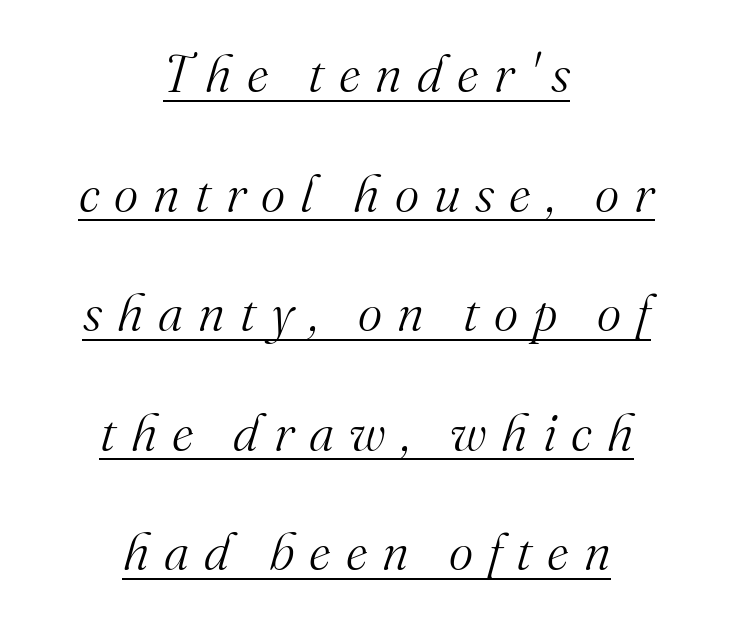
{"serif": "yes", "italic": "yes", "lean": "right", "slant_degrees": 16, "bold": "no", "weight": "light", "width": "normal", "stroke_contrast": "medium", "x_height": "small", "monospaced": "no", "underline": "yes", "align": "center", "line_spacing": "loose", "line_spacing_ratio": 2.3, "letter_spacing": "wide", "letter_spacing_em": 0.29, "glyph_px": 52}
